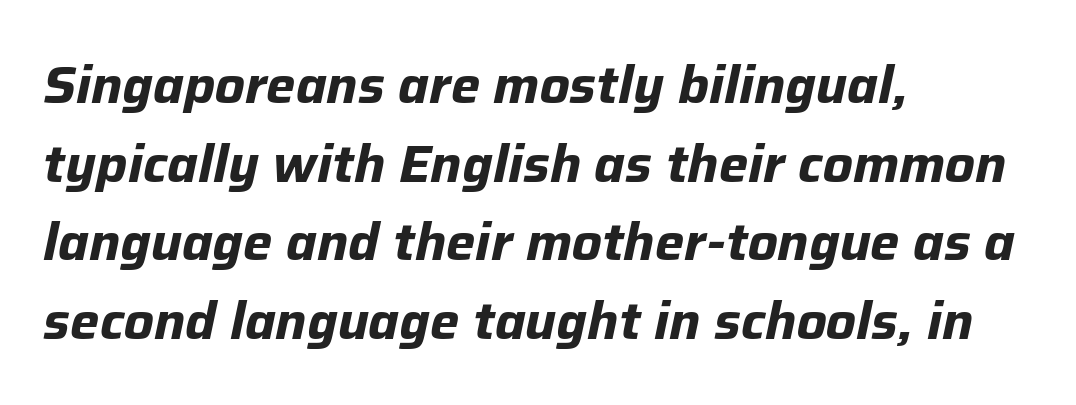
The image shows 52 px bold type, italic (leaning right); set left-aligned, normal line spacing (1.51x), normal letter spacing, not underlined; low stroke contrast and a medium x-height.
